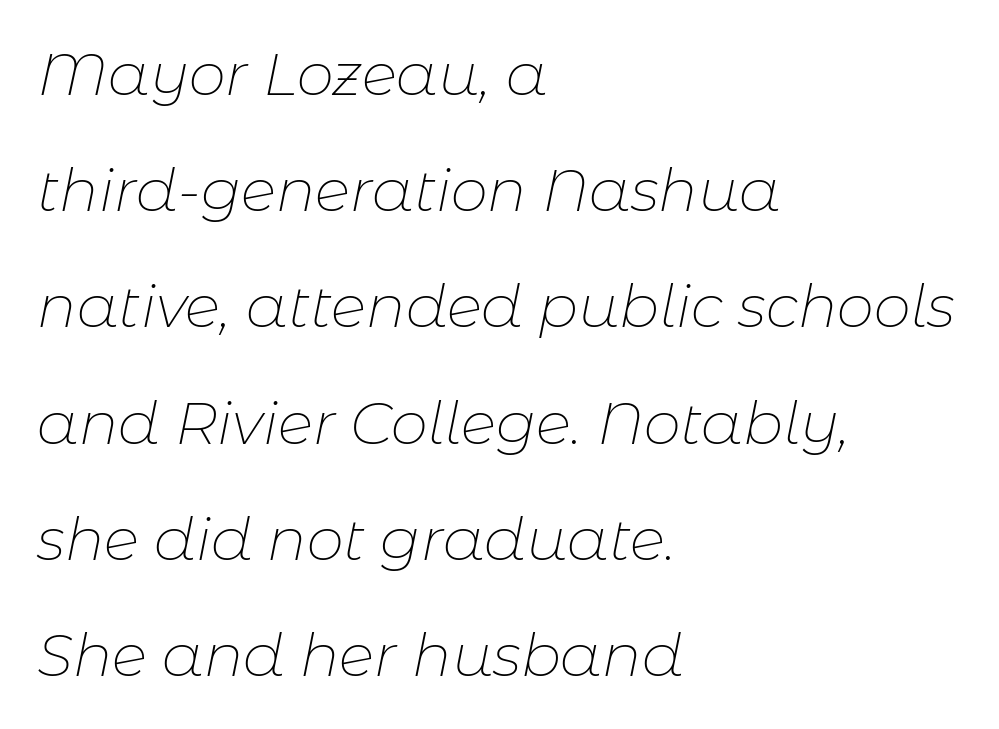
You could not count columns in this text — the font is proportionally spaced. Summary of weight: not heavy and not bold. In terms of leading, this rendering errs on the spacious side. This rendering uses left alignment, leaving the right contour irregular. Decoration check: the copy has no underline. The line texture is even and compact thanks to regular tracking.
